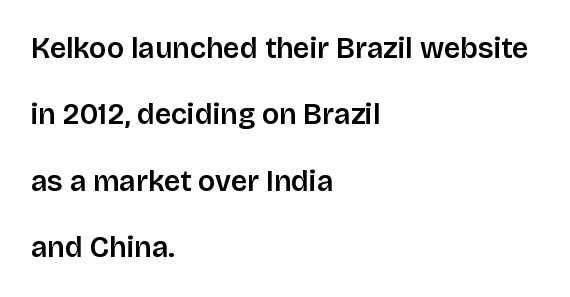
{"serif": "no", "italic": "no", "bold": "semi", "weight": "semibold", "width": "normal", "stroke_contrast": "low", "x_height": "large", "monospaced": "no", "underline": "no", "align": "left", "line_spacing": "loose", "line_spacing_ratio": 2.29, "letter_spacing": "normal", "letter_spacing_em": 0.0, "glyph_px": 29}
